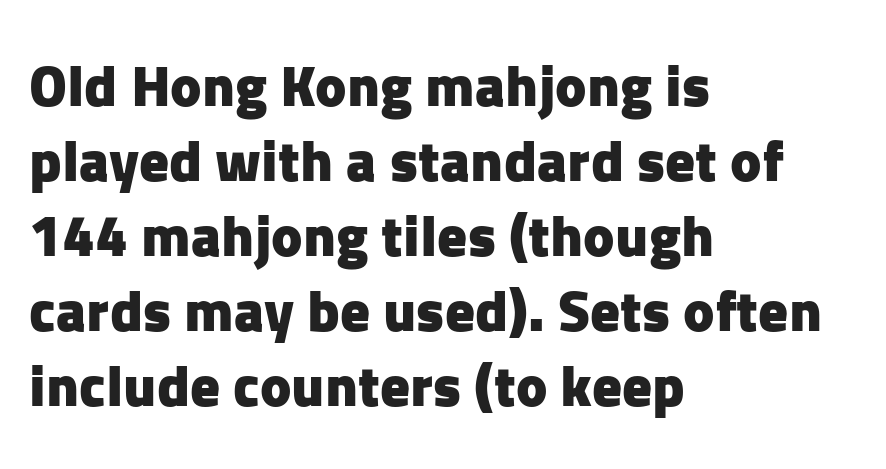
The image shows 59 px heavy sans-serif type, upright; set left-aligned, normal line spacing (1.27x), normal letter spacing, not underlined; low stroke contrast and a medium x-height.
